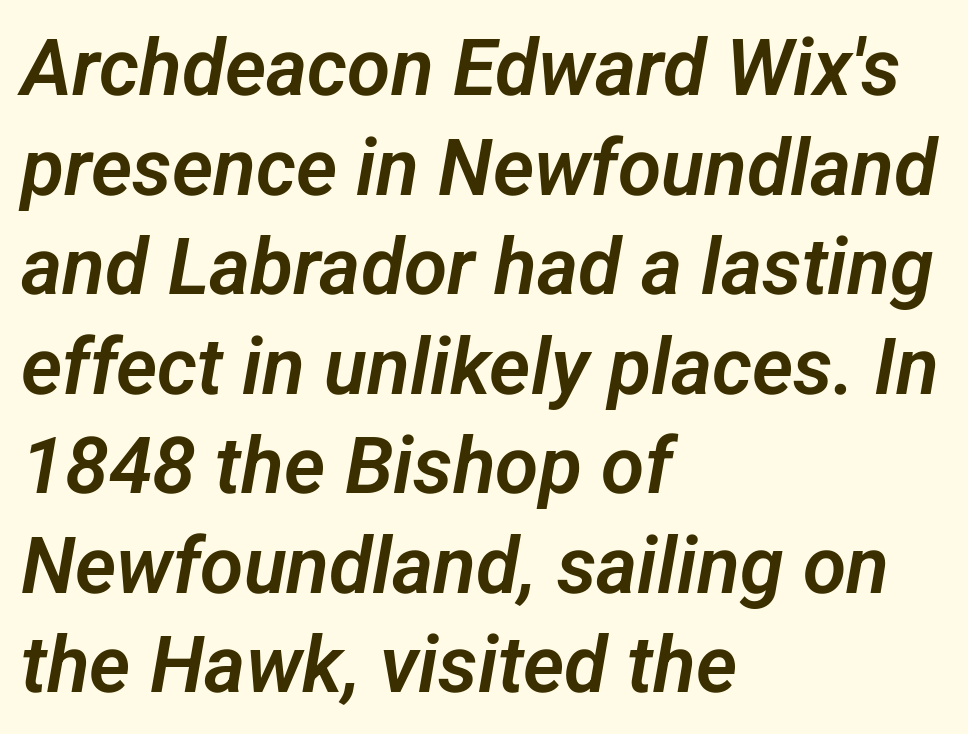
{"serif": "no", "width": "normal", "stroke_contrast": "low", "x_height": "medium", "monospaced": "no", "underline": "no", "align": "left", "line_spacing": "normal", "line_spacing_ratio": 1.26, "letter_spacing": "normal", "letter_spacing_em": 0.0, "glyph_px": 79}
